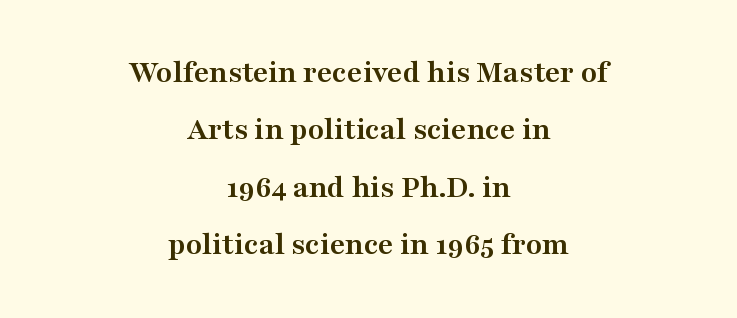
The image shows 33 px semibold, wide serif type, upright; set centered, line spacing 1.74x, normal letter spacing, not underlined; medium stroke contrast and a medium x-height.
